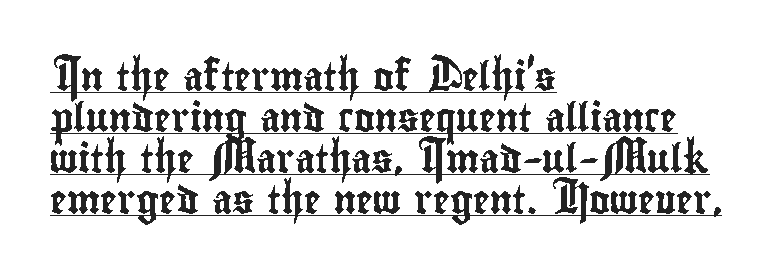
The image shows 28 px condensed sans-serif type, upright; set left-aligned, normal line spacing (1.46x), normal letter spacing, underlined; low stroke contrast and a small x-height.
